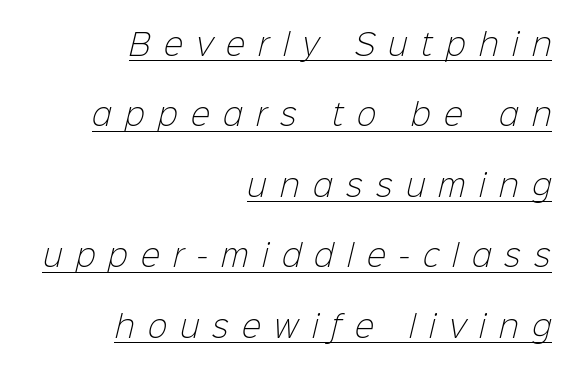
{"serif": "no", "bold": "no", "weight": "light", "width": "normal", "stroke_contrast": "low", "x_height": "medium", "monospaced": "no", "underline": "yes", "align": "right", "line_spacing": "loose", "line_spacing_ratio": 2.43, "letter_spacing": "wide", "letter_spacing_em": 0.46, "glyph_px": 29}
